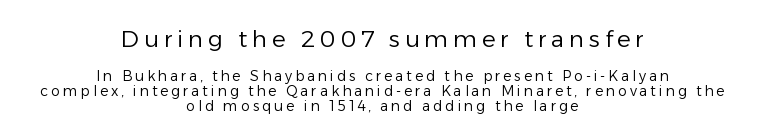
Q: Is the text bold? A: No.
Q: Is the text italic (slanted)? A: No, it is upright.
Q: Is the text underlined? A: No.
Q: How is the paragraph aligned? A: Centered.
Q: Is the spacing between letters normal or unusually wide? A: Unusually wide.
Q: Is the spacing between lines tight, normal or loose? A: Tight.
Q: Which block of text is set in a larger size, the first (top) or the second (bottom)? A: The first (top) one.
